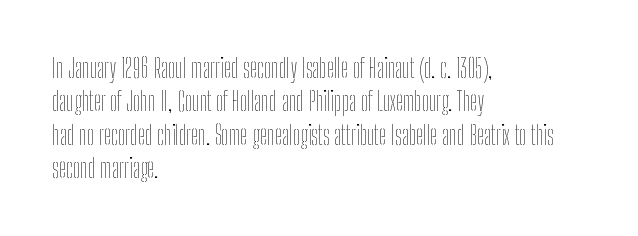
{"italic": "no", "bold": "no", "underline": "no", "align": "left", "line_spacing": "normal", "line_spacing_ratio": 1.28, "letter_spacing": "normal", "letter_spacing_em": 0.0, "glyph_px": 26}
